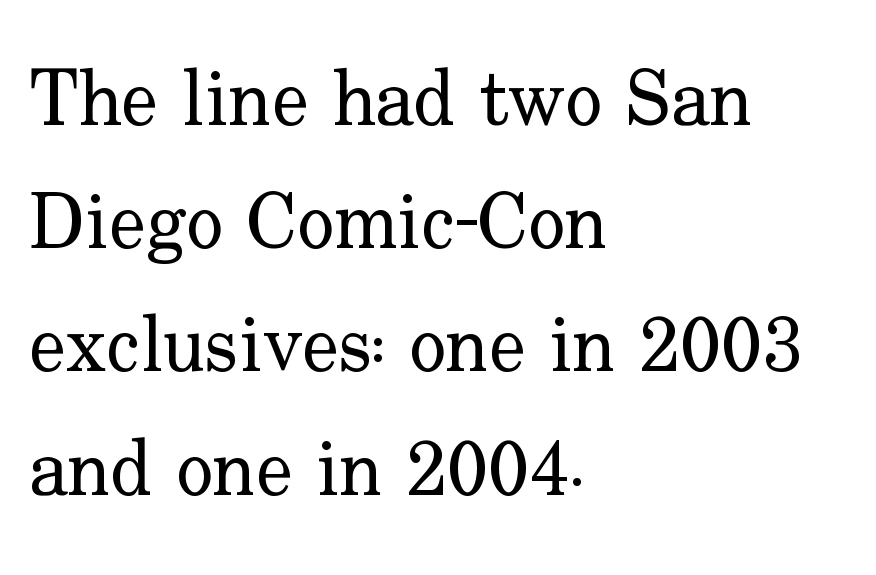
{"serif": "yes", "italic": "no", "bold": "no", "weight": "regular", "width": "normal", "stroke_contrast": "low", "x_height": "small", "monospaced": "no", "underline": "no", "align": "left", "line_spacing": "normal", "line_spacing_ratio": 1.58, "letter_spacing": "normal", "letter_spacing_em": 0.0, "glyph_px": 78}
